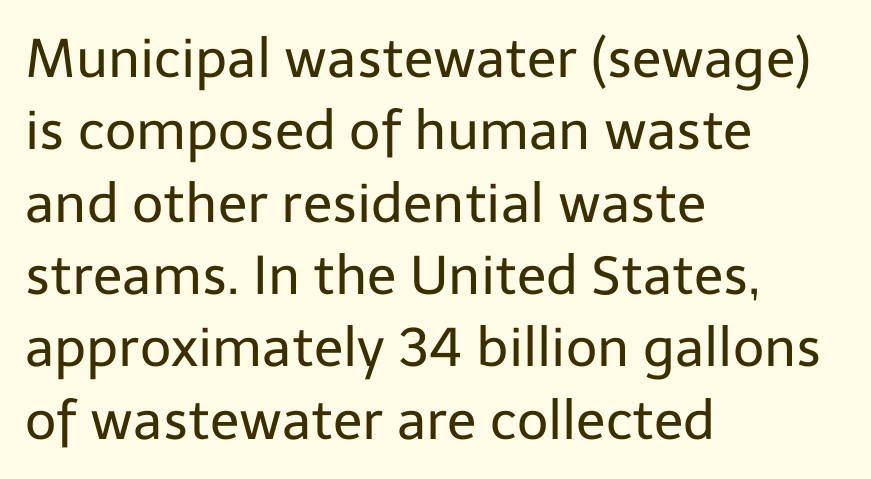
Is this a fixed-width face? No — the glyphs have proportional, varying widths. Note: no serifs on the glyphs. The designer left line spacing at the default. The paragraph has a hard left edge and a soft right edge.
